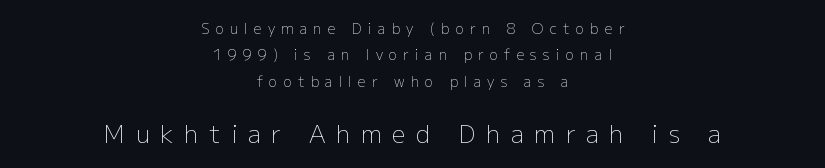
{"italic": "no", "bold": "no", "underline": "no", "align": "center", "line_spacing_ratio": 1.88, "letter_spacing": "wide", "letter_spacing_em": 0.44, "larger_block": "second", "size_ratio": 1.71, "glyph_px": 24}
